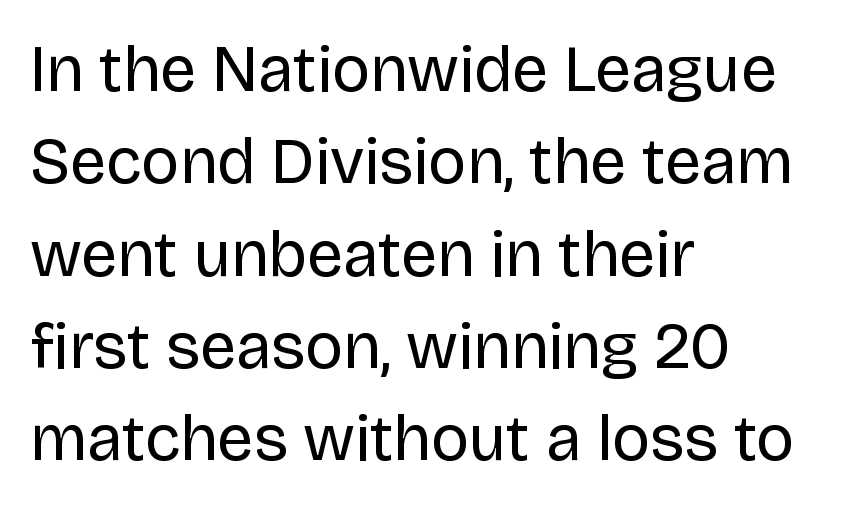
The font family rendered here belongs to the sans-serif group. Casual observation: everything's shoved over to the left. Vertically, the passage feels balanced, rows spaced as you'd expect. Do the characters align in a grid? No, the font is proportional. The typeface has the unassuming heft of standard copy or less. The letters stand upright; this is a roman face.
